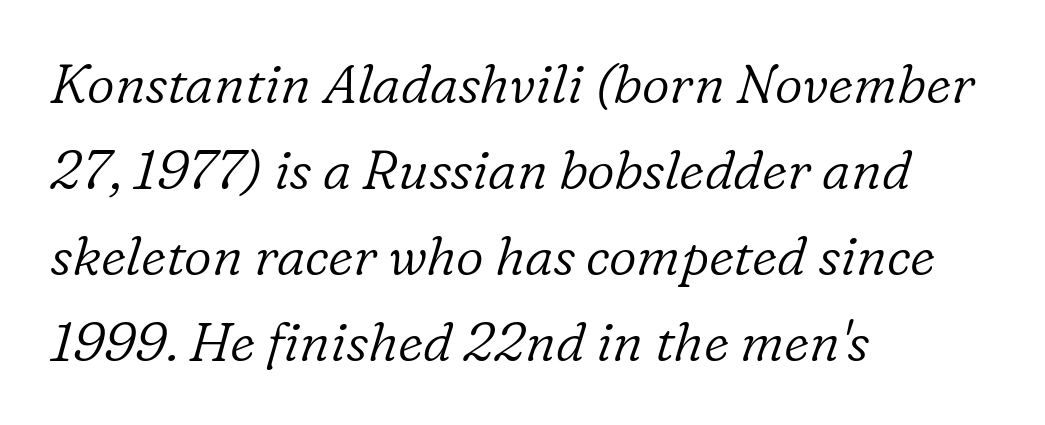
The rendering keeps characters at their native spacing. Short and long lines alike share a common starting point at left. Type style note: has serifs. You could not count columns in this text — the font is proportionally spaced. In terms of leading, this rendering sits right in the middle.
